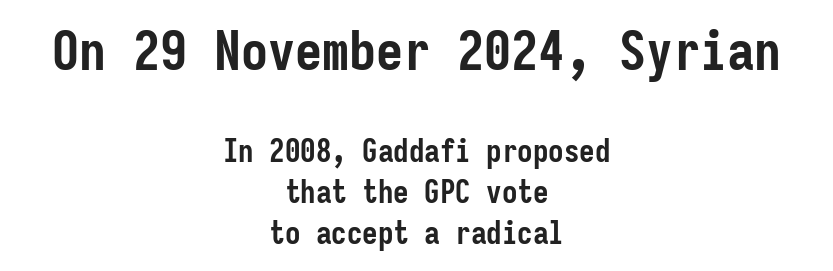
{"serif": "no", "italic": "no", "bold": "yes", "weight": "semibold", "width": "condensed", "stroke_contrast": "low", "x_height": "medium", "monospaced": "yes", "underline": "no", "align": "center", "line_spacing": "normal", "line_spacing_ratio": 1.33, "letter_spacing": "normal", "letter_spacing_em": 0.0, "larger_block": "first", "size_ratio": 1.74, "glyph_px": 54}
